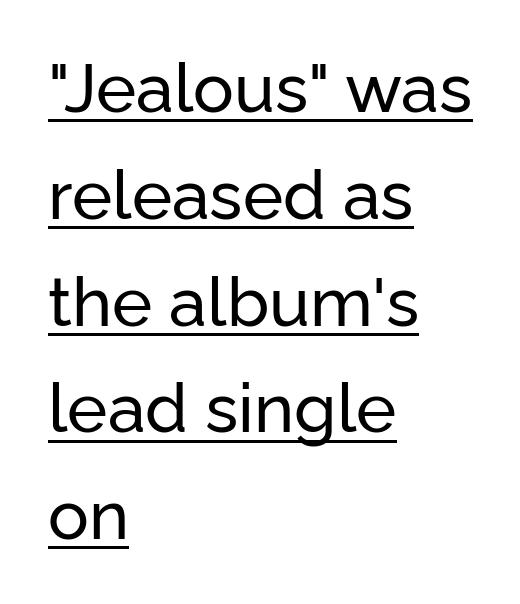
Q: Is the text italic (slanted)? A: No, it is upright.
Q: Is the typeface a serif or a sans-serif typeface? A: Sans-serif.
Q: Is the text underlined? A: Yes.
Q: How is the paragraph aligned? A: Left-aligned.
Q: Is the spacing between letters normal or unusually wide? A: Normal.
Q: Is the spacing between lines tight, normal or loose? A: Normal.
Q: Width (condensed, normal, or wide)? A: Normal.
Q: Stroke contrast? A: Low.
Q: x-height? A: Medium.
Q: Monospaced? A: No.
